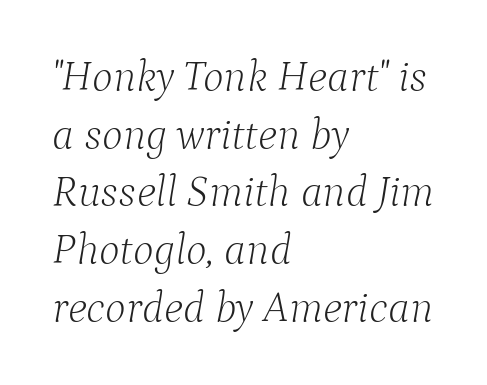
Looking at the ascenders, they clearly lean. In terms of leading, this rendering sits right in the middle. Varying glyph widths throughout — classic text-font behaviour. The passage is arranged the way most books set body copy — flush left. Only glyphs here, with clear space below each row.
